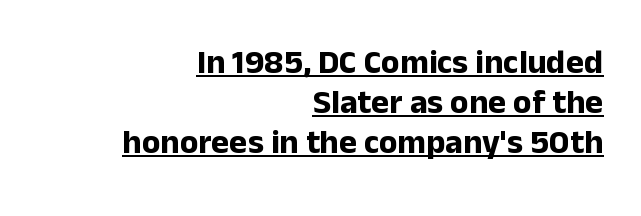
{"serif": "no", "italic": "no", "bold": "yes", "weight": "bold", "width": "normal", "stroke_contrast": "low", "x_height": "medium", "monospaced": "no", "underline": "yes", "align": "right", "line_spacing_ratio": 1.18, "letter_spacing": "normal", "letter_spacing_em": 0.0, "glyph_px": 34}
